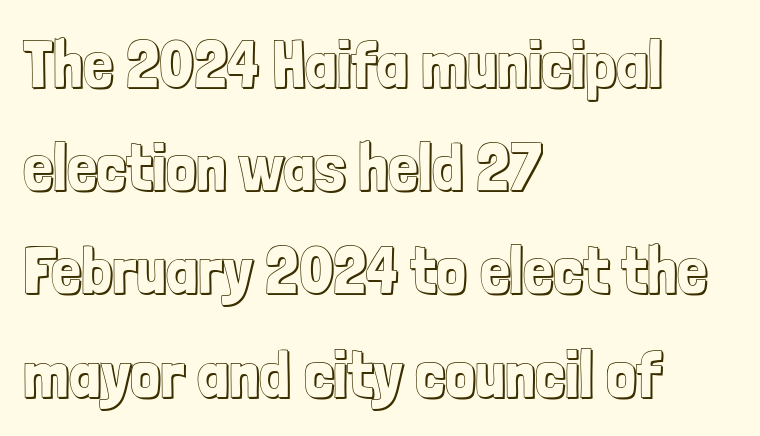
{"italic": "no", "width": "condensed", "x_height": "medium", "monospaced": "no", "underline": "no", "align": "left", "line_spacing": "normal", "line_spacing_ratio": 1.54, "letter_spacing": "normal", "letter_spacing_em": 0.0, "glyph_px": 67}
